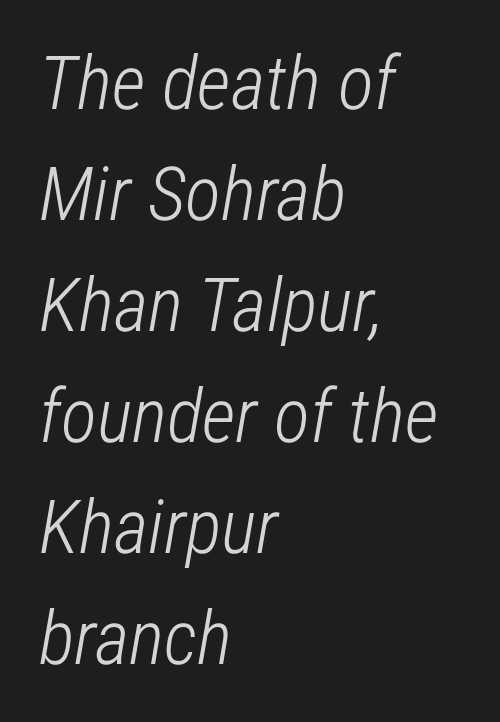
{"italic": "yes", "lean": "right", "slant_degrees": 12, "bold": "no", "weight": "light", "width": "condensed", "stroke_contrast": "low", "x_height": "medium", "monospaced": "no", "underline": "no", "align": "left", "line_spacing": "normal", "line_spacing_ratio": 1.48, "letter_spacing": "normal", "letter_spacing_em": 0.0, "glyph_px": 75}
